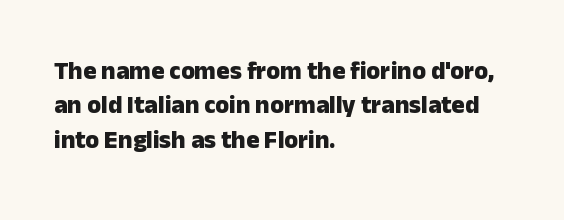
Plain, unruled lines of type. Italic: no, the glyphs are upright roman. The face used here has the dense, thick strokes of a bold. Compared with typical paragraphs, the rows here are spaced about the same. The paragraph has a hard left edge and a soft right edge. Here the glyphs are tracked normally, forming tight word shapes.
